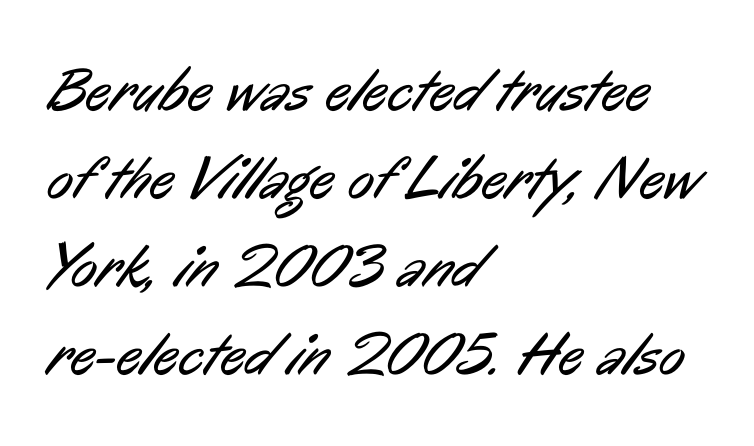
The image shows 61 px regular-weight, condensed sans-serif type; set left-aligned, normal line spacing (1.44x), normal letter spacing, not underlined; low stroke contrast and a medium x-height.
